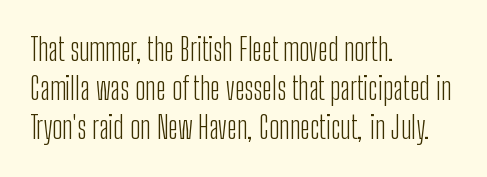
Q: Is the text bold? A: No.
Q: Is the text italic (slanted)? A: No, it is upright.
Q: Is the typeface a serif or a sans-serif typeface? A: Sans-serif.
Q: Is the text underlined? A: No.
Q: How is the paragraph aligned? A: Left-aligned.
Q: Is the spacing between letters normal or unusually wide? A: Normal.
Q: Is the spacing between lines tight, normal or loose? A: Normal.
Q: Width (condensed, normal, or wide)? A: Condensed.
Q: Stroke contrast? A: Low.
Q: x-height? A: Medium.
Q: Monospaced? A: No.
